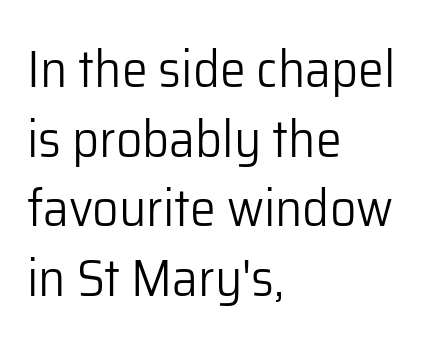
The image shows 52 px light sans-serif type, upright; set left-aligned, normal line spacing (1.34x), normal letter spacing, not underlined; low stroke contrast and a medium x-height.
